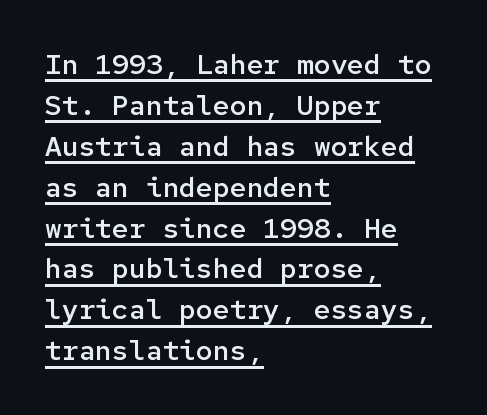
Q: Is the text bold? A: Semi-bold.
Q: Is the text italic (slanted)? A: No, it is upright.
Q: Is the typeface a serif or a sans-serif typeface? A: Sans-serif.
Q: Is the text underlined? A: Yes.
Q: How is the paragraph aligned? A: Left-aligned.
Q: Is the spacing between letters normal or unusually wide? A: Normal.
Q: Is the spacing between lines tight, normal or loose? A: Normal.
Q: Width (condensed, normal, or wide)? A: Normal.
Q: Stroke contrast? A: Low.
Q: x-height? A: Medium.
Q: Monospaced? A: Yes.
